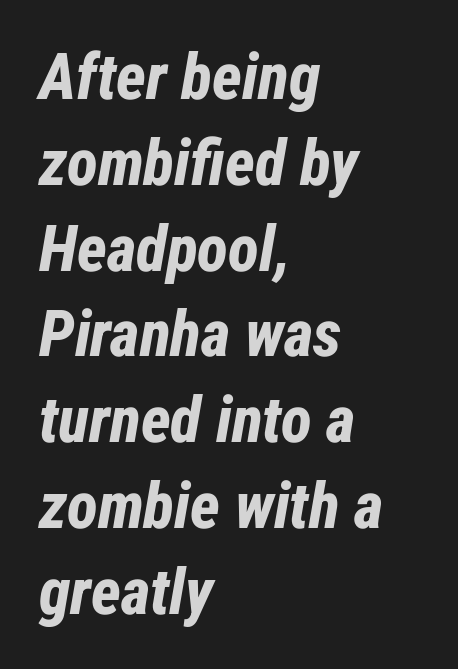
Q: Is the text bold? A: Yes.
Q: Is the text italic (slanted)? A: Yes, it leans right by about 12 degrees.
Q: Is the text underlined? A: No.
Q: How is the paragraph aligned? A: Left-aligned.
Q: Is the spacing between letters normal or unusually wide? A: Normal.
Q: Is the spacing between lines tight, normal or loose? A: Normal.
Q: Width (condensed, normal, or wide)? A: Condensed.
Q: Stroke contrast? A: Low.
Q: x-height? A: Medium.
Q: Monospaced? A: No.
